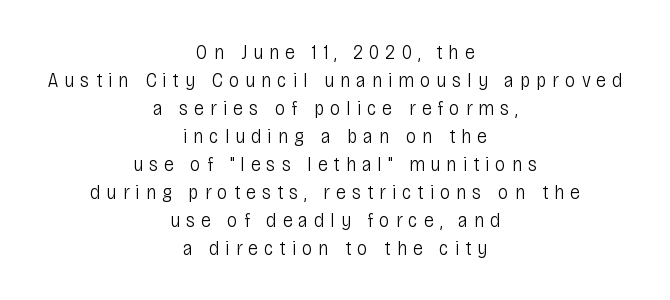
The image shows 21 px text type, upright; set centered, normal line spacing (1.33x), unusually wide letter spacing (+0.28 em), not underlined.
